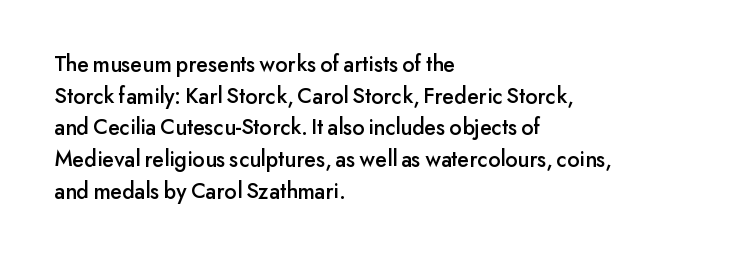
{"italic": "no", "underline": "no", "align": "left", "line_spacing": "normal", "line_spacing_ratio": 1.38, "letter_spacing": "normal", "letter_spacing_em": 0.0, "glyph_px": 23}
